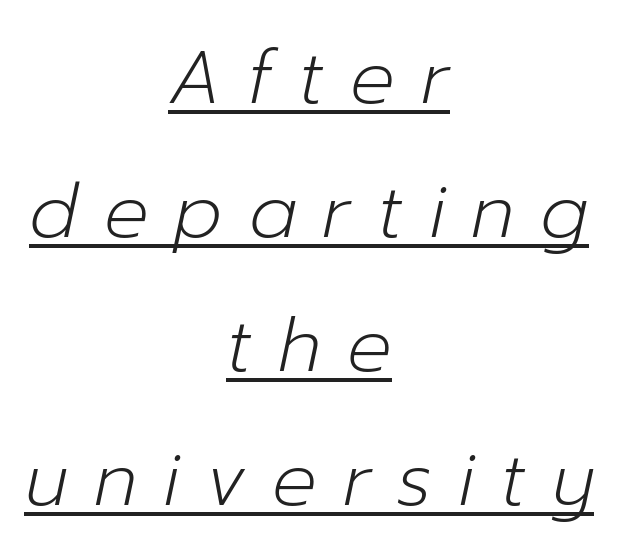
No heavy texture on the line: the type isn't bold. These lines are rendered in a variable-pitch font. Characters follow at a spacing far wider than the type designer built in. Looking at the ascenders, they clearly lean. The compositor balanced each line on the midline.
